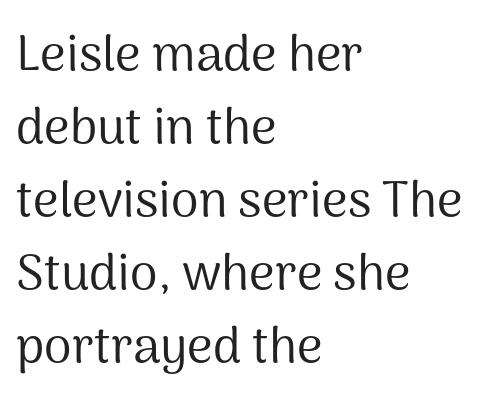
Q: Is the text bold? A: No.
Q: Is the text italic (slanted)? A: No, it is upright.
Q: Is the typeface a serif or a sans-serif typeface? A: Sans-serif.
Q: Is the text underlined? A: No.
Q: How is the paragraph aligned? A: Left-aligned.
Q: Is the spacing between letters normal or unusually wide? A: Normal.
Q: Is the spacing between lines tight, normal or loose? A: Normal.
Q: Width (condensed, normal, or wide)? A: Normal.
Q: Stroke contrast? A: Medium.
Q: x-height? A: Medium.
Q: Monospaced? A: No.
